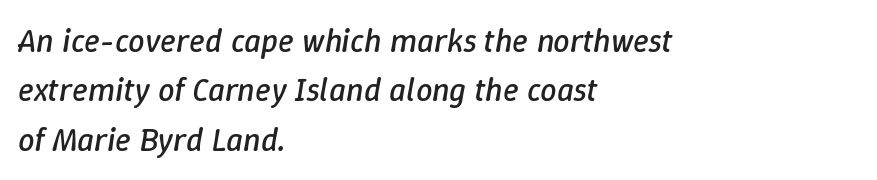
{"italic": "yes", "lean": "right", "slant_degrees": 9, "bold": "no", "weight": "regular", "width": "normal", "stroke_contrast": "low", "x_height": "medium", "monospaced": "no", "underline": "no", "align": "left", "line_spacing": "normal", "line_spacing_ratio": 1.5, "letter_spacing": "normal", "letter_spacing_em": 0.0, "glyph_px": 33}
